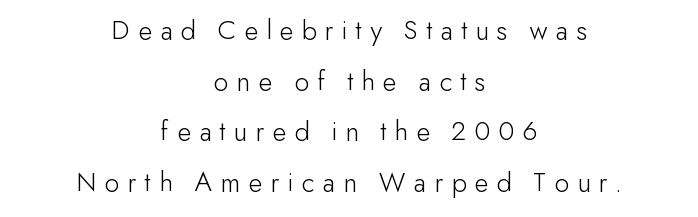
The image shows 29 px light sans-serif type, upright; set centered, line spacing 1.75x, unusually wide letter spacing (+0.28 em), not underlined; low stroke contrast and a small x-height.
